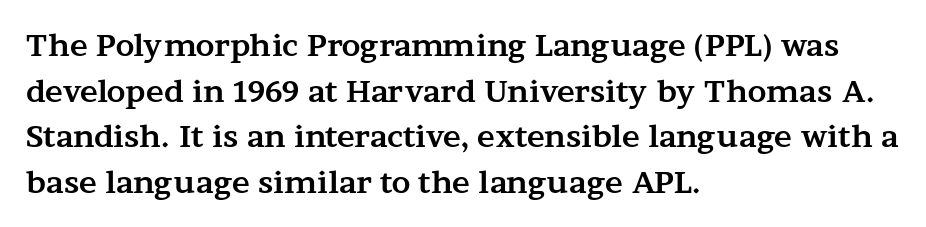
Strokes here are thick enough to call this a true bold. Tracking value appears to be zero — textbook default spacing. Descender tails drop into unmarked territory. One glance says typical: line gaps are just what's usual.
